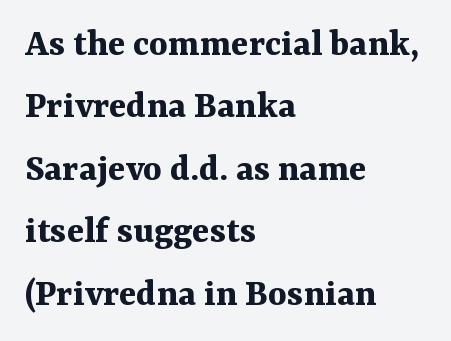
The image shows 40 px bold serif type, upright; set left-aligned, normal line spacing (1.56x), normal letter spacing, not underlined; medium stroke contrast and a medium x-height.
